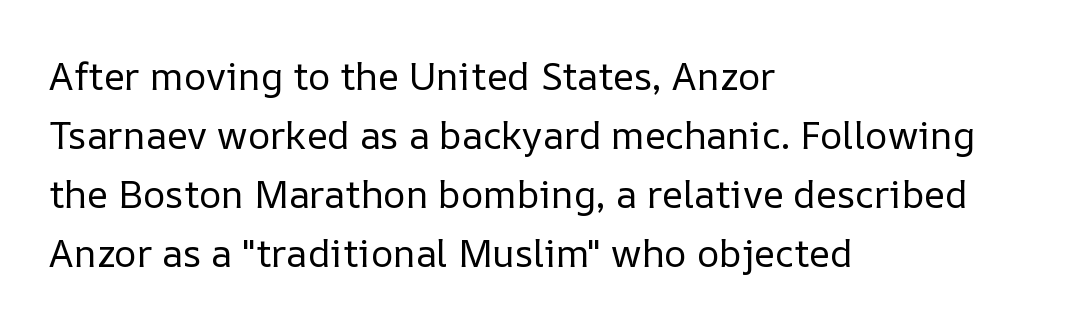
The image shows 38 px regular-weight type, upright; set left-aligned, normal line spacing (1.55x), normal letter spacing, not underlined; low stroke contrast and a medium x-height.
